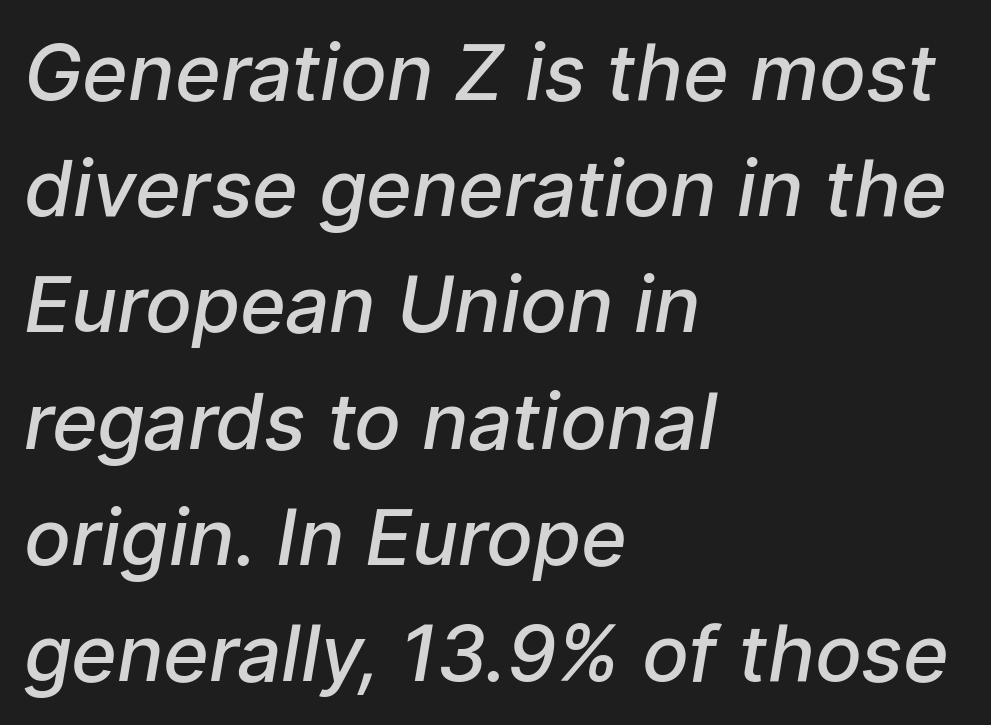
{"serif": "no", "bold": "semi", "weight": "semibold", "width": "normal", "stroke_contrast": "low", "x_height": "medium", "monospaced": "no", "underline": "no", "align": "left", "line_spacing": "normal", "line_spacing_ratio": 1.49, "letter_spacing": "normal", "letter_spacing_em": 0.0, "glyph_px": 78}
